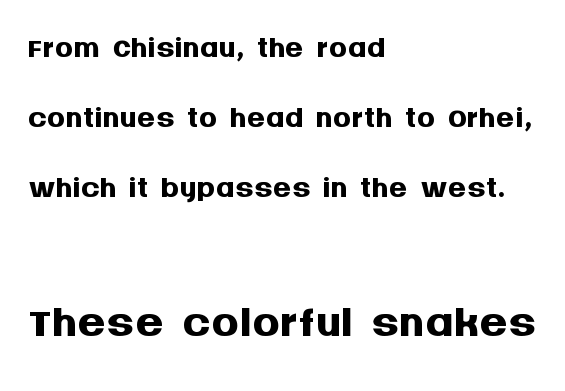
Ordinary non-slanted type is in use. If you measured baseline to baseline, you'd find a middling distance. If you squint, the bottom block still reads clearly — it's the larger of the two. Classification — sans serif. The passage shown is not underscored anywhere. The rendering uses natural spacing where letterforms have individual widths.
